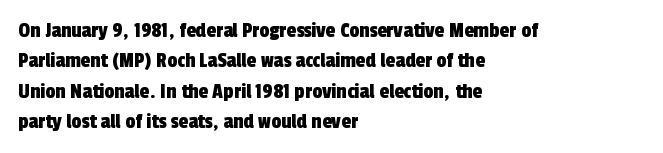
Q: Is the text underlined? A: No.
Q: How is the paragraph aligned? A: Left-aligned.
Q: Is the spacing between letters normal or unusually wide? A: Normal.
Q: Is the spacing between lines tight, normal or loose? A: Normal.
